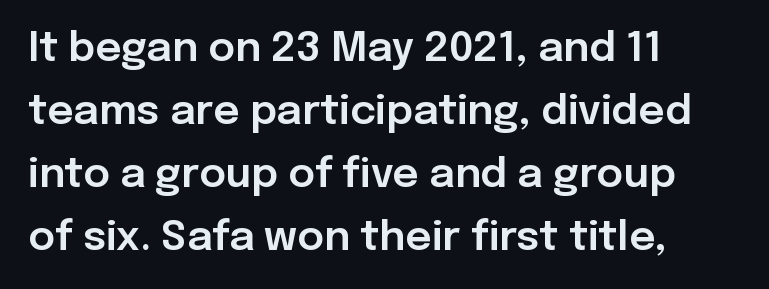
The image shows 41 px sans-serif type, upright; set left-aligned, normal line spacing (1.54x), normal letter spacing, not underlined; low stroke contrast and a medium x-height.
